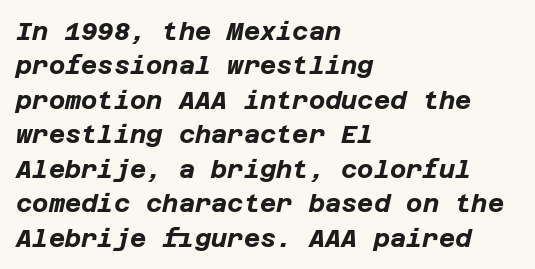
The image shows 25 px bold type, italic (leaning right); set left-aligned, normal line spacing (1.38x), normal letter spacing, not underlined.
